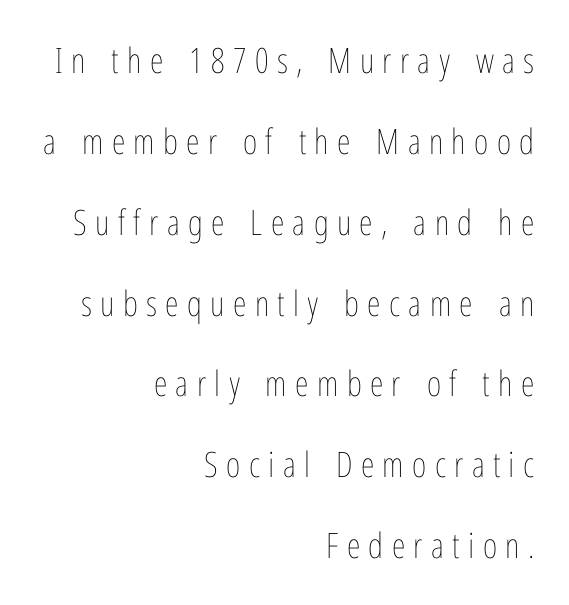
{"italic": "no", "bold": "no", "weight": "thin", "width": "condensed", "stroke_contrast": "low", "x_height": "medium", "monospaced": "no", "underline": "no", "align": "right", "line_spacing": "loose", "line_spacing_ratio": 2.31, "letter_spacing": "wide", "letter_spacing_em": 0.24, "glyph_px": 35}
